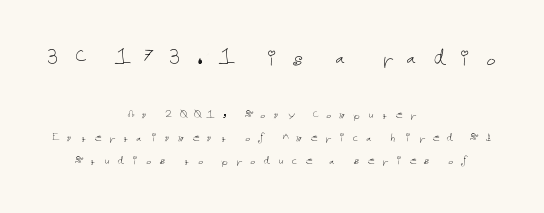
These lines have a slow, spaced-out rhythm from letter to letter. Line spacing here is normal. The upper block of text is set noticeably larger than the block beneath it. Anything drawn beneath the words? Only blank space.
